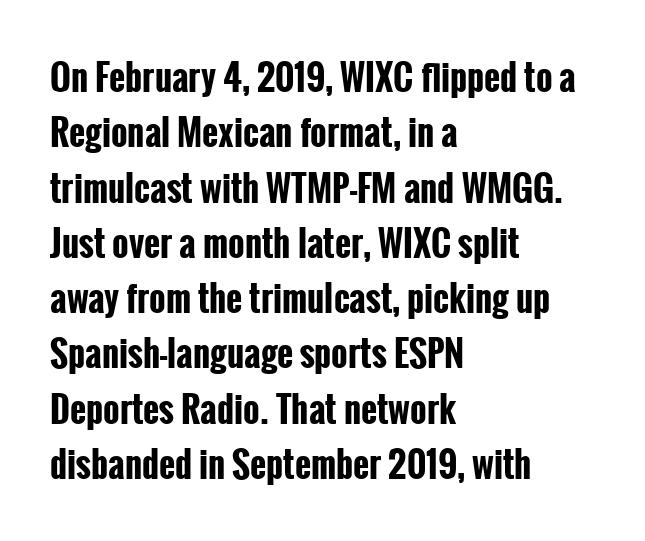
{"serif": "no", "italic": "no", "bold": "yes", "weight": "bold", "width": "condensed", "stroke_contrast": "low", "x_height": "medium", "monospaced": "no", "underline": "no", "align": "left", "line_spacing": "normal", "line_spacing_ratio": 1.58, "letter_spacing": "normal", "letter_spacing_em": 0.0, "glyph_px": 35}
